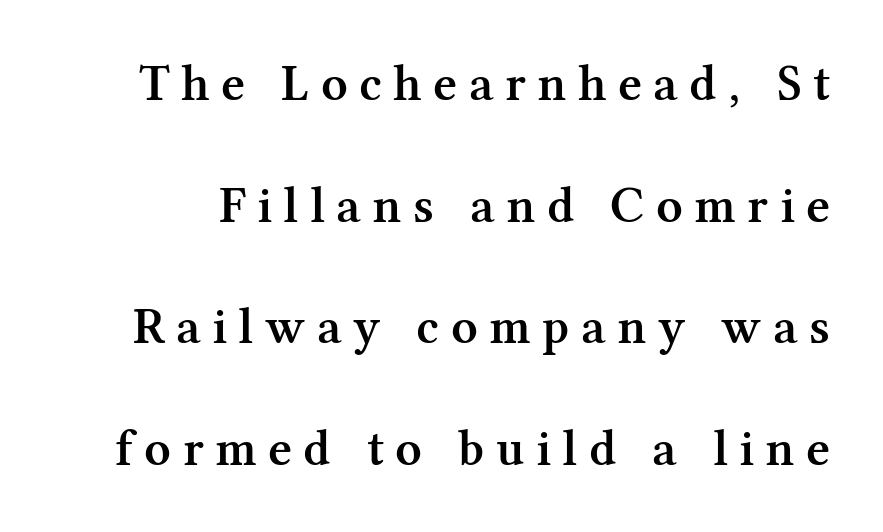
{"serif": "yes", "italic": "no", "bold": "semi", "weight": "semibold", "width": "normal", "stroke_contrast": "medium", "x_height": "medium", "monospaced": "no", "underline": "no", "line_spacing": "loose", "line_spacing_ratio": 2.34, "letter_spacing": "wide", "letter_spacing_em": 0.22, "glyph_px": 52}
